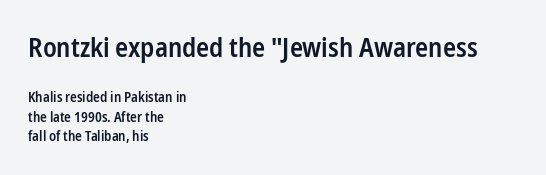
Clear beneath every line of the passage. Is the type bold? Partly — it's a semibold, heavier than regular but not fully bold. The rendering shrinks the type as you move from the upper chunk to the lower. The vertical gap from one line to the next is medium. The face used here is rendered with its standard letterfit. The passage is arranged the way most books set body copy — flush left.
